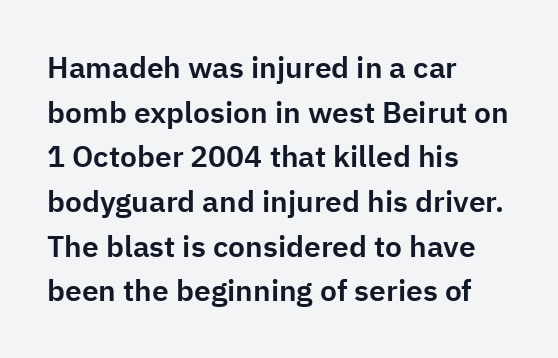
The image shows 30 px sans-serif type, upright; set left-aligned, normal line spacing (1.49x), normal letter spacing, not underlined; low stroke contrast and a medium x-height.
